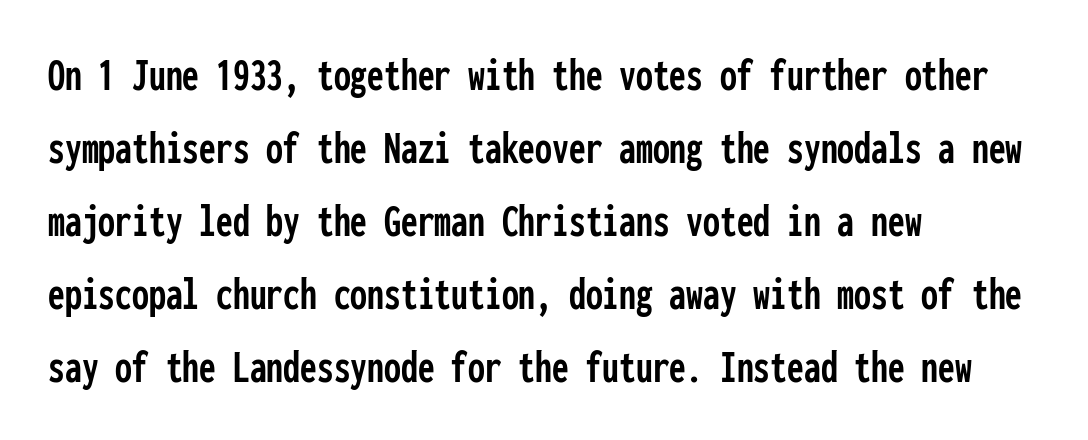
Q: Is the text italic (slanted)? A: No, it is upright.
Q: Is the typeface a serif or a sans-serif typeface? A: Sans-serif.
Q: Is the text underlined? A: No.
Q: How is the paragraph aligned? A: Left-aligned.
Q: Is the spacing between letters normal or unusually wide? A: Normal.
Q: Is the spacing between lines tight, normal or loose? A: Normal.
Q: Width (condensed, normal, or wide)? A: Condensed.
Q: Stroke contrast? A: Low.
Q: x-height? A: Medium.
Q: Monospaced? A: Yes.
